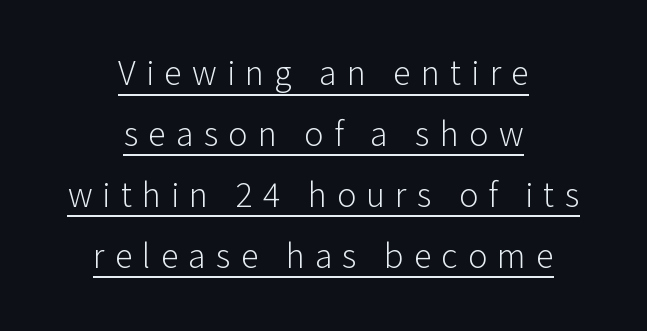
This is not heavy type; no bold has been used. These lines are rendered in a variable-pitch font. Designer's note — italics off, roman on. Here the glyphs are tracked loosely, breaking word shapes into spaced letters. This sample carries an underscore along the baseline area.
